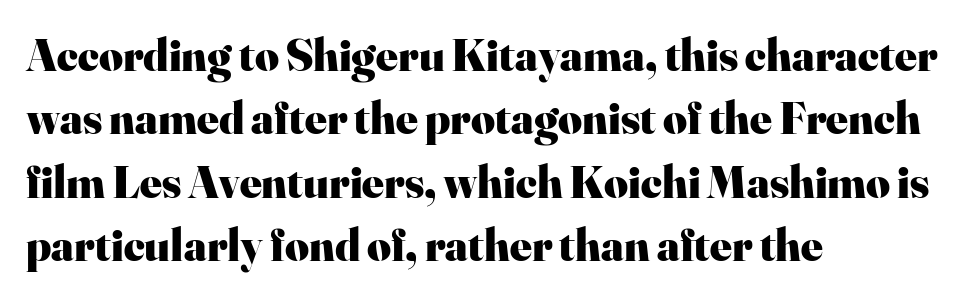
Q: Is the text bold? A: Yes.
Q: Is the text italic (slanted)? A: No, it is upright.
Q: Is the typeface a serif or a sans-serif typeface? A: Serif.
Q: Is the text underlined? A: No.
Q: How is the paragraph aligned? A: Left-aligned.
Q: Is the spacing between letters normal or unusually wide? A: Normal.
Q: Is the spacing between lines tight, normal or loose? A: Normal.
Q: Width (condensed, normal, or wide)? A: Normal.
Q: Stroke contrast? A: High.
Q: x-height? A: Small.
Q: Monospaced? A: No.
